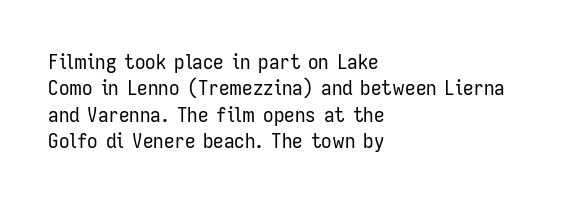
The image shows 21 px text type, upright; set left-aligned, normal line spacing (1.26x), normal letter spacing, not underlined.
